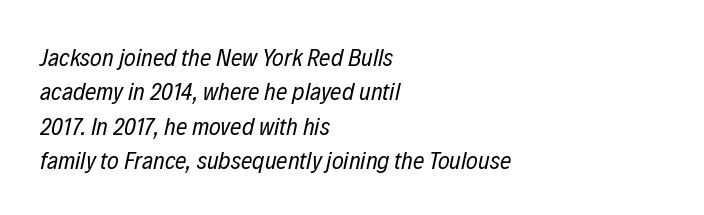
{"italic": "yes", "lean": "right", "slant_degrees": 12, "bold": "no", "underline": "no", "align": "left", "line_spacing": "normal", "line_spacing_ratio": 1.38, "letter_spacing": "normal", "letter_spacing_em": 0.0, "glyph_px": 25}
